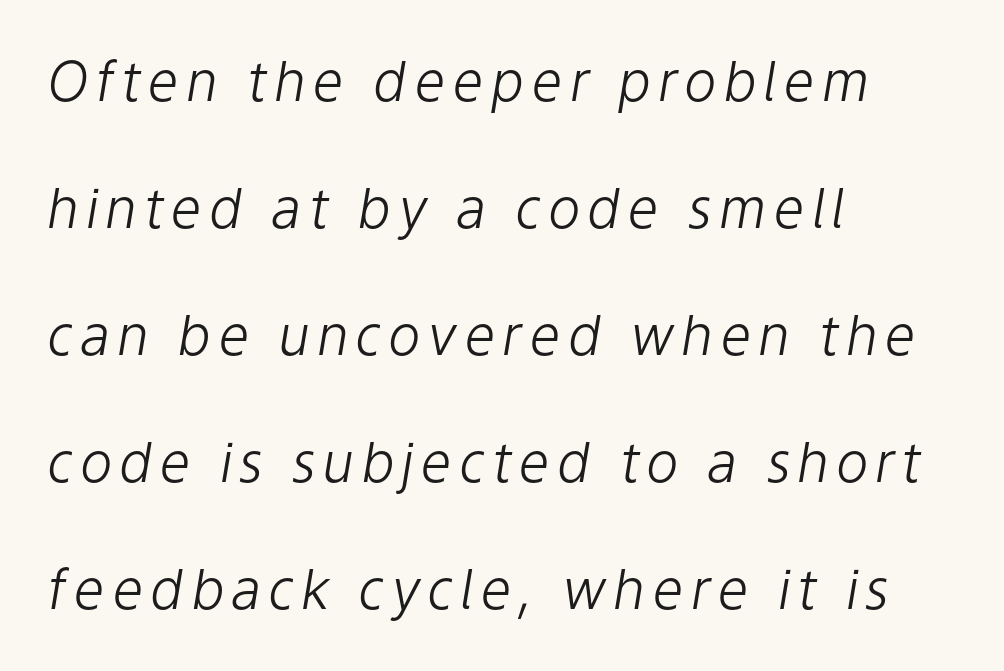
Is this a heavy cut? Hardly; it is regular or lighter. Widely set lines give the paragraph a tall, airy silhouette. If you drew a ruler down the left edge, every line would touch it. There's an unmistakable incline to the writing here.
